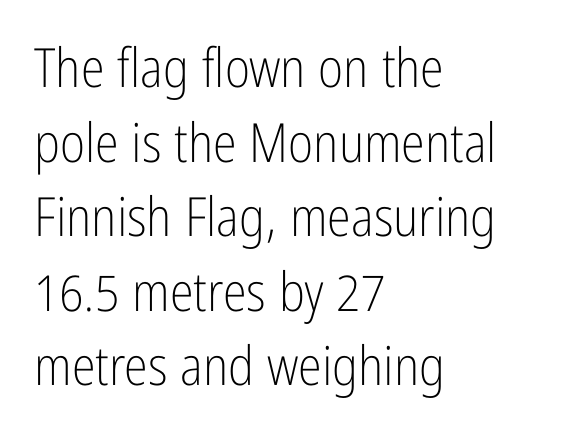
The image shows 54 px light, condensed sans-serif type, upright; set left-aligned, normal line spacing (1.38x), normal letter spacing, not underlined; low stroke contrast and a medium x-height.
